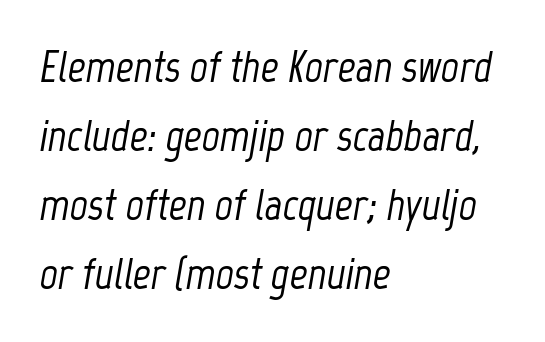
Q: Is the text italic (slanted)? A: Yes, it leans right by about 12 degrees.
Q: Is the text underlined? A: No.
Q: How is the paragraph aligned? A: Left-aligned.
Q: Is the spacing between letters normal or unusually wide? A: Normal.
Q: Is the spacing between lines tight, normal or loose? A: Normal.
Q: Width (condensed, normal, or wide)? A: Condensed.
Q: Stroke contrast? A: Low.
Q: x-height? A: Medium.
Q: Monospaced? A: No.
